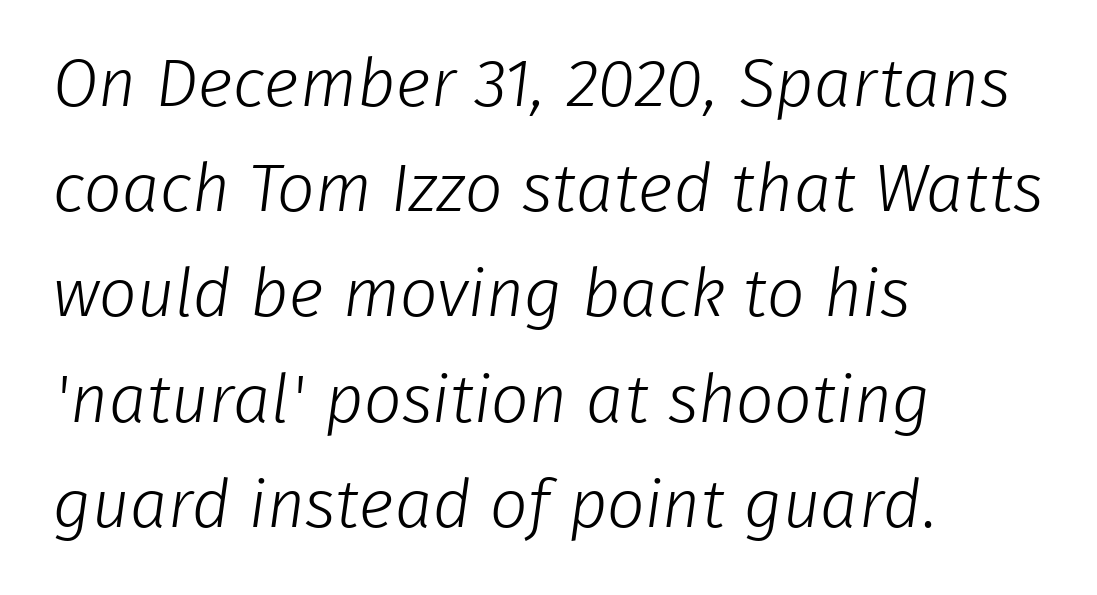
Q: Is the text bold? A: No.
Q: Is the typeface a serif or a sans-serif typeface? A: Sans-serif.
Q: Is the text underlined? A: No.
Q: How is the paragraph aligned? A: Left-aligned.
Q: Is the spacing between letters normal or unusually wide? A: Normal.
Q: Is the spacing between lines tight, normal or loose? A: Normal.
Q: Width (condensed, normal, or wide)? A: Normal.
Q: Stroke contrast? A: Low.
Q: x-height? A: Medium.
Q: Monospaced? A: No.
